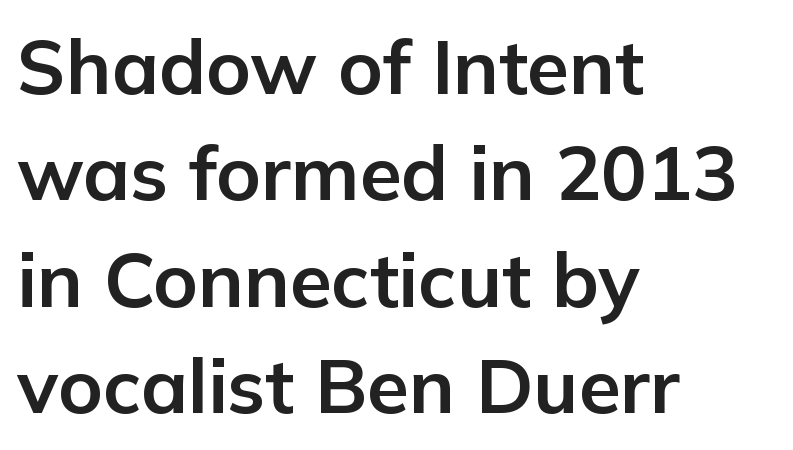
Q: Is the text bold? A: Yes.
Q: Is the text italic (slanted)? A: No, it is upright.
Q: Is the typeface a serif or a sans-serif typeface? A: Sans-serif.
Q: Is the text underlined? A: No.
Q: How is the paragraph aligned? A: Left-aligned.
Q: Is the spacing between letters normal or unusually wide? A: Normal.
Q: Is the spacing between lines tight, normal or loose? A: Normal.
Q: Width (condensed, normal, or wide)? A: Normal.
Q: Stroke contrast? A: Low.
Q: x-height? A: Medium.
Q: Monospaced? A: No.
